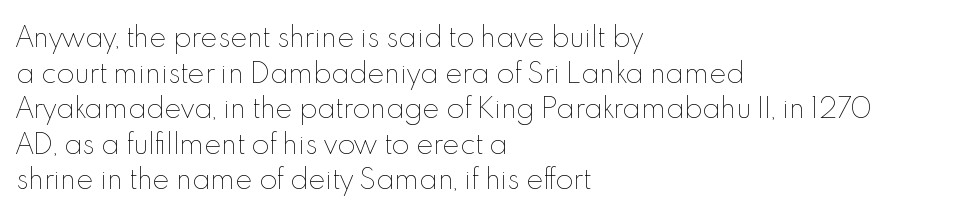
The image shows 26 px text type, upright; set left-aligned, normal line spacing (1.37x), normal letter spacing, not underlined.
